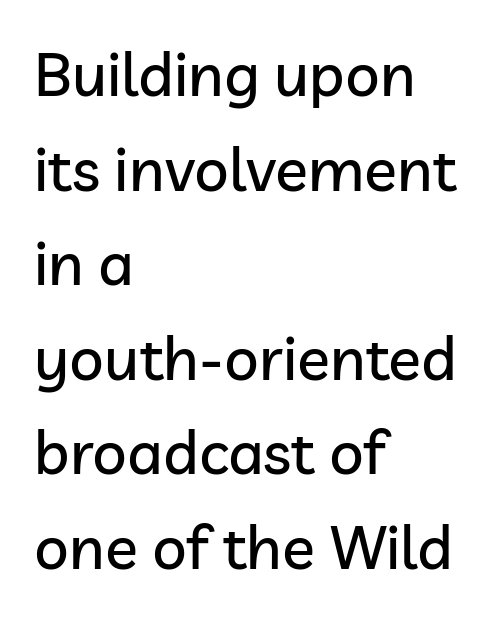
{"serif": "no", "italic": "no", "width": "normal", "stroke_contrast": "low", "x_height": "medium", "monospaced": "no", "underline": "no", "align": "left", "line_spacing": "normal", "line_spacing_ratio": 1.55, "letter_spacing": "normal", "letter_spacing_em": 0.0, "glyph_px": 61}
